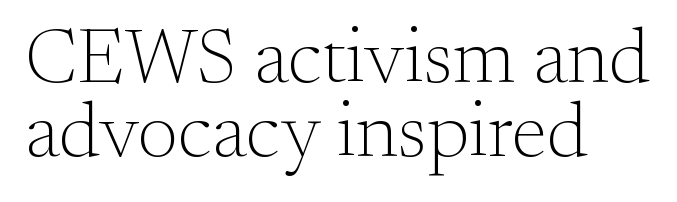
Q: Is the text bold? A: No.
Q: Is the text italic (slanted)? A: No, it is upright.
Q: Is the typeface a serif or a sans-serif typeface? A: Serif.
Q: Is the text underlined? A: No.
Q: How is the paragraph aligned? A: Left-aligned.
Q: Is the spacing between letters normal or unusually wide? A: Normal.
Q: Is the spacing between lines tight, normal or loose? A: Tight.
Q: Width (condensed, normal, or wide)? A: Normal.
Q: Stroke contrast? A: Medium.
Q: x-height? A: Small.
Q: Monospaced? A: No.
